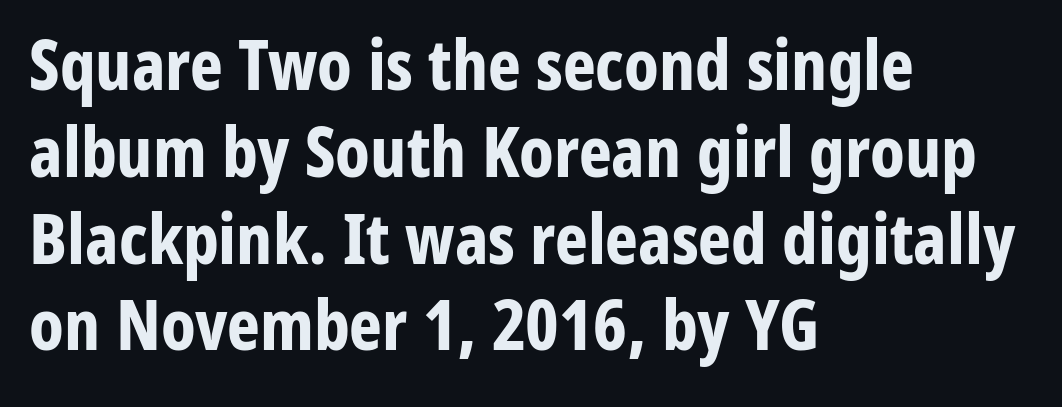
Q: Is the text bold? A: Yes.
Q: Is the text italic (slanted)? A: No, it is upright.
Q: Is the typeface a serif or a sans-serif typeface? A: Sans-serif.
Q: Is the text underlined? A: No.
Q: How is the paragraph aligned? A: Left-aligned.
Q: Is the spacing between letters normal or unusually wide? A: Normal.
Q: Width (condensed, normal, or wide)? A: Condensed.
Q: Stroke contrast? A: Low.
Q: x-height? A: Medium.
Q: Monospaced? A: No.
